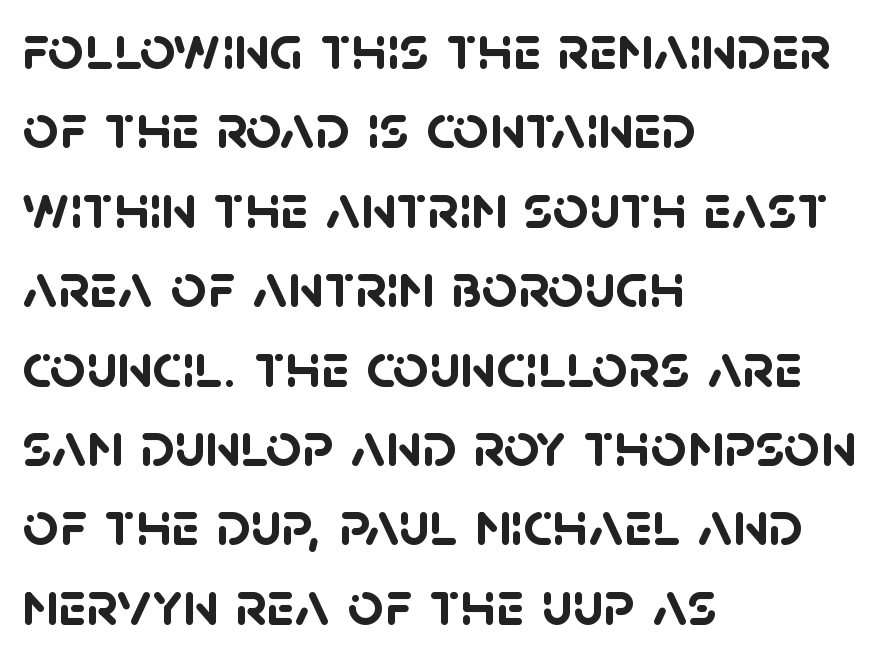
The image shows 63 px semibold sans-serif type; set left-aligned, normal line spacing (1.26x), normal letter spacing, not underlined; low stroke contrast and a large x-height.
